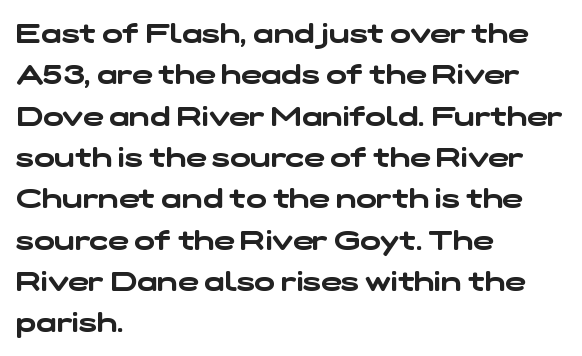
{"underline": "no", "align": "left", "line_spacing": "normal", "line_spacing_ratio": 1.53, "letter_spacing": "normal", "letter_spacing_em": 0.0, "glyph_px": 27}
